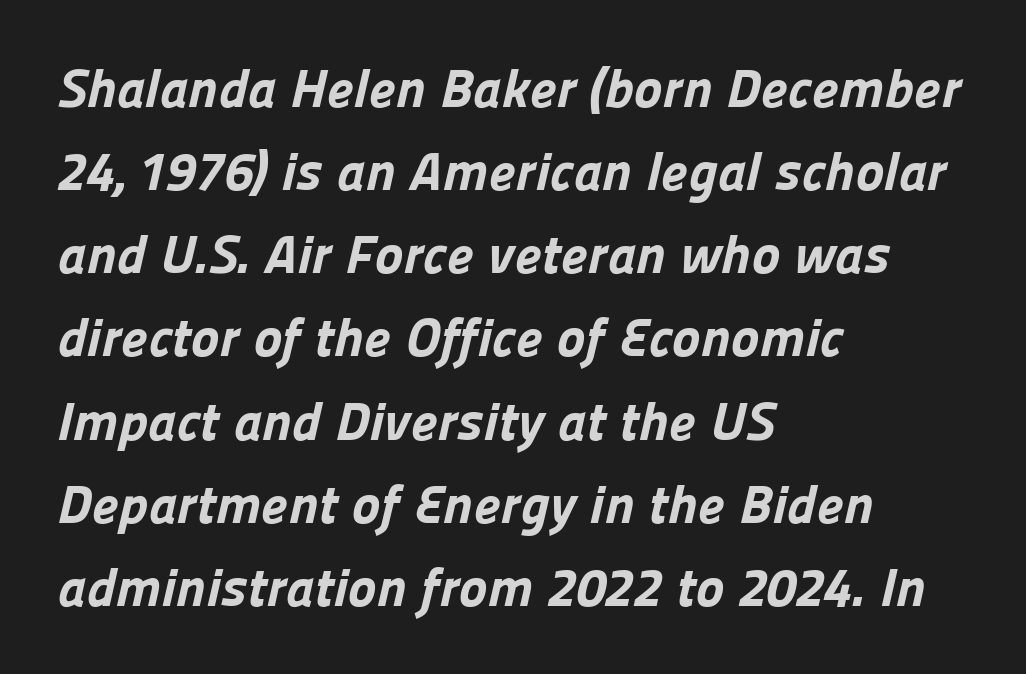
Stroke thickness is high; the sample reads as a true bold. Only glyphs here, with clear space below each row. Vertical spacing — default. The type is set solid horizontally, with unmodified tracking.
